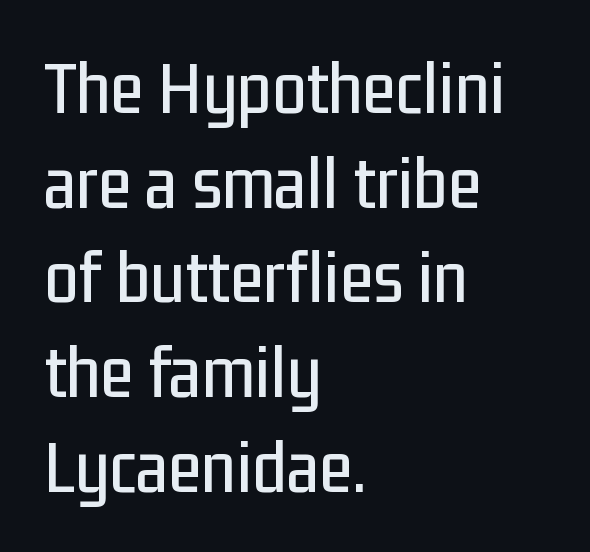
The image shows 77 px condensed sans-serif type, upright; set left-aligned, line spacing 1.23x, normal letter spacing, not underlined; low stroke contrast and a medium x-height.
